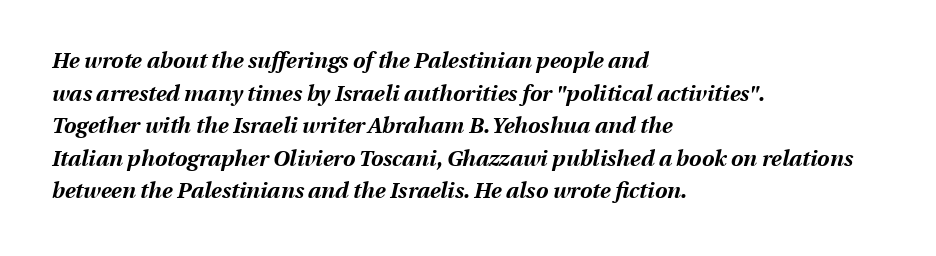
The face used here has the dense, thick strokes of a bold. Default kerning and tracking; the words read as compact shapes. The whole block is typeset with a tilt. The block of text has a typical density, with ordinary space between rows.
